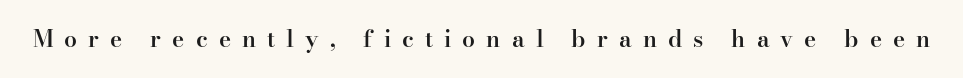
{"italic": "no", "bold": "semi", "underline": "no", "letter_spacing": "wide", "letter_spacing_em": 0.48, "glyph_px": 23}
